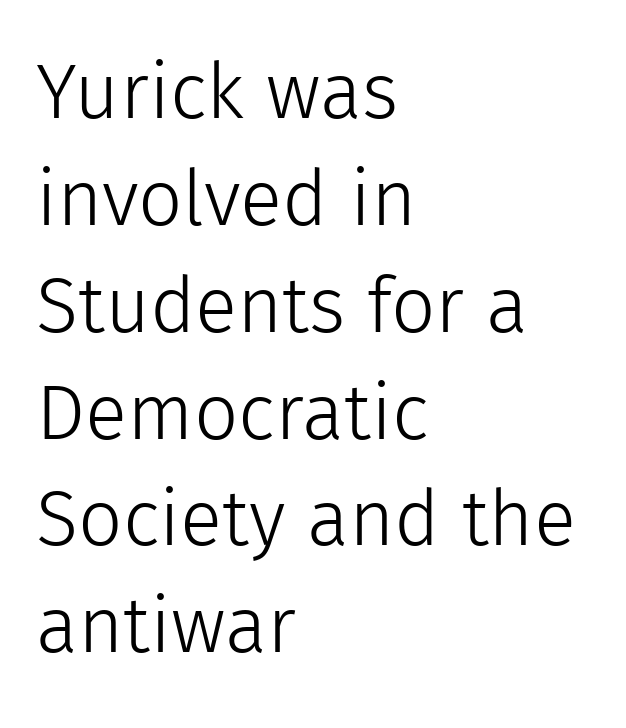
{"serif": "no", "italic": "no", "bold": "no", "weight": "light", "width": "normal", "x_height": "medium", "monospaced": "no", "underline": "no", "align": "left", "line_spacing": "normal", "line_spacing_ratio": 1.37, "letter_spacing": "normal", "letter_spacing_em": 0.0, "glyph_px": 78}
